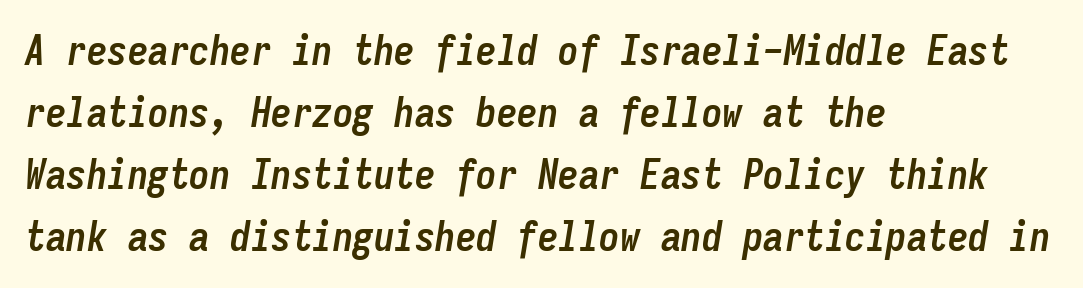
The typography opts for an oblique posture over an upright one. Just letters on the line, the space beneath them empty. Looks like terminal output: every glyph gets an equal slot. Visually the block forms a straight wall on the left and a jagged coastline on the right. Summary of weight: heavy, a full bold. The line-height multiplier appears to be the usual default.
